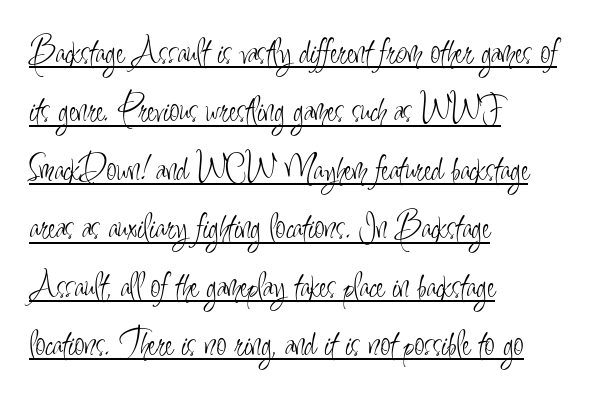
{"serif": "no", "bold": "no", "weight": "light", "width": "condensed", "stroke_contrast": "low", "x_height": "small", "monospaced": "no", "underline": "yes", "align": "left", "line_spacing": "normal", "line_spacing_ratio": 1.58, "letter_spacing": "normal", "letter_spacing_em": 0.0, "glyph_px": 37}
